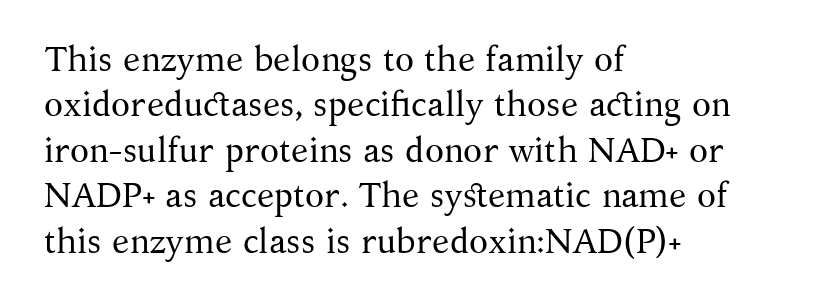
{"serif": "yes", "italic": "no", "bold": "no", "weight": "regular", "width": "normal", "stroke_contrast": "medium", "x_height": "medium", "monospaced": "no", "underline": "no", "align": "left", "line_spacing": "normal", "line_spacing_ratio": 1.3, "letter_spacing": "normal", "letter_spacing_em": 0.0, "glyph_px": 35}
